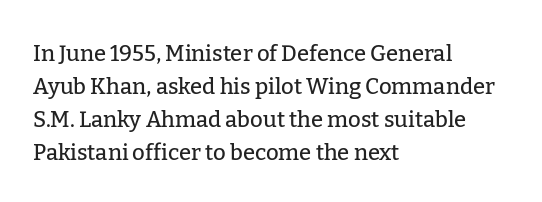
{"italic": "no", "underline": "no", "align": "left", "line_spacing": "normal", "line_spacing_ratio": 1.5, "letter_spacing": "normal", "letter_spacing_em": 0.0, "glyph_px": 22}
